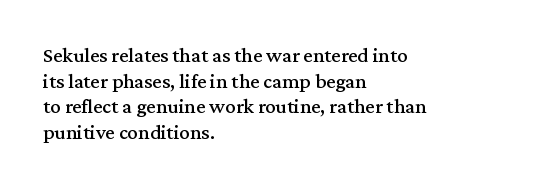
{"italic": "no", "underline": "no", "align": "left", "line_spacing_ratio": 1.22, "letter_spacing": "normal", "letter_spacing_em": 0.0, "glyph_px": 21}
